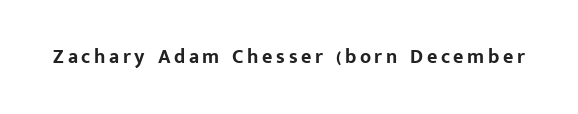
The type sits square on the baseline with zero lean. Lines of text with bare space underneath. Does the weight exceed regular? Yes, all the way to bold.
